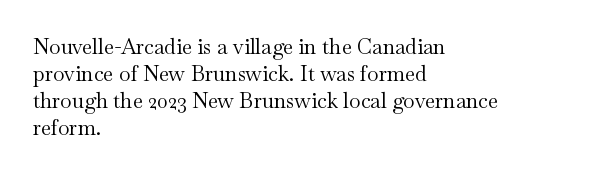
The image shows 21 px text type, upright; set left-aligned, normal line spacing (1.29x), normal letter spacing, not underlined.
